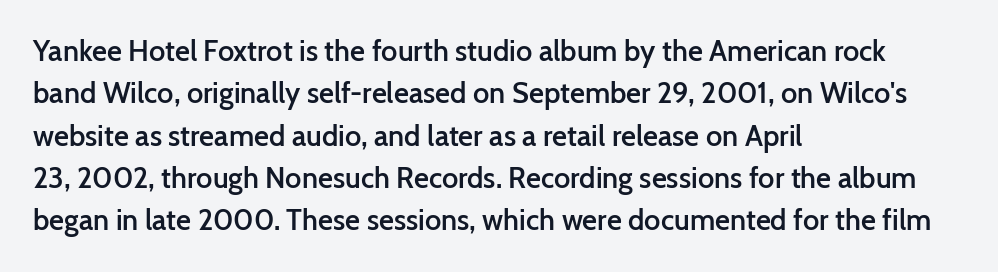
The image shows 29 px semibold sans-serif type, upright; set left-aligned, normal line spacing (1.46x), normal letter spacing, not underlined; low stroke contrast and a medium x-height.
